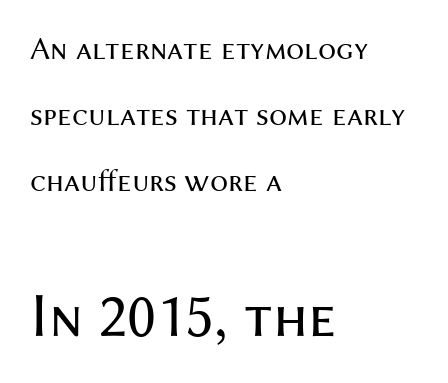
{"serif": "no", "italic": "no", "bold": "no", "weight": "regular", "width": "normal", "stroke_contrast": "medium", "x_height": "medium", "monospaced": "no", "underline": "no", "align": "left", "line_spacing": "loose", "line_spacing_ratio": 2.07, "letter_spacing": "normal", "letter_spacing_em": 0.0, "larger_block": "second", "size_ratio": 1.97, "glyph_px": 63}
